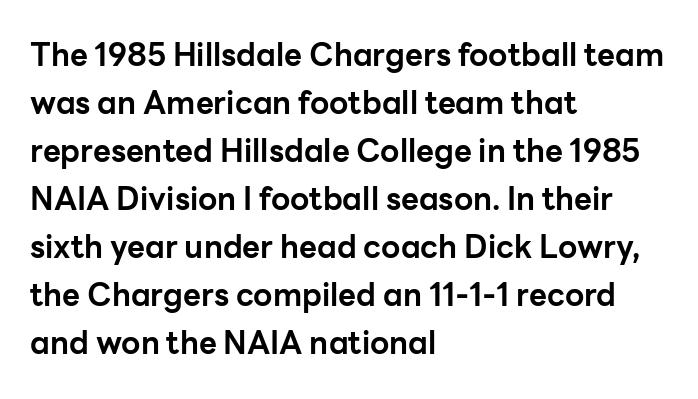
The image shows 31 px bold sans-serif type, upright; set left-aligned, normal line spacing (1.55x), normal letter spacing, not underlined; low stroke contrast and a medium x-height.
